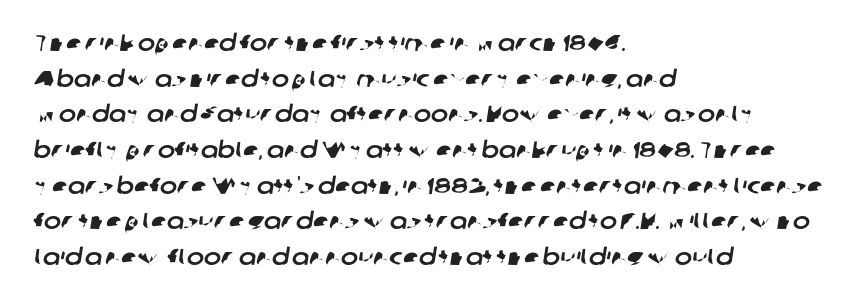
{"underline": "no", "align": "left", "line_spacing": "normal", "line_spacing_ratio": 1.55, "letter_spacing": "normal", "letter_spacing_em": 0.0, "glyph_px": 23}
